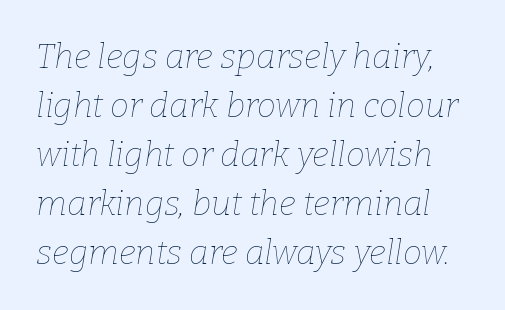
The face looks like a standard text weight, possibly lighter. The gaps between neighbouring characters are ordinary and unremarkable. Is this a fixed-width face? No — the glyphs have proportional, varying widths. Quick note: italic. Any mark beneath the type? The region is blank. A normal amount of white space separates one row of letters from the next.
